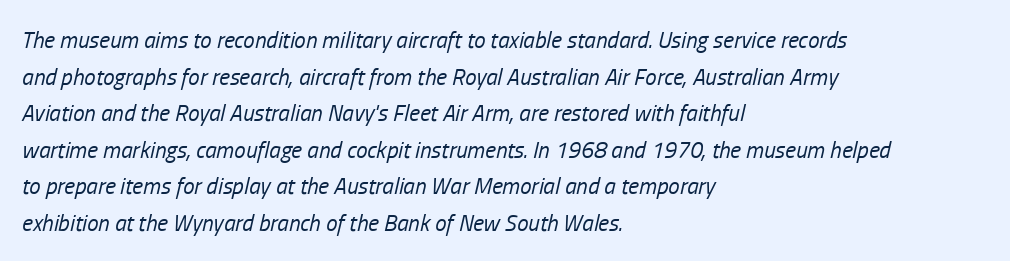
The typeface has the unassuming heft of standard copy or less. What stands out about the letter spacing? Nothing — it is the standard amount. Observe the lean: these are italic letterforms. Descenders hang freely into open space. The vertical gap from one line to the next is medium. Horizontally, the lines are justified to the leading edge only.
